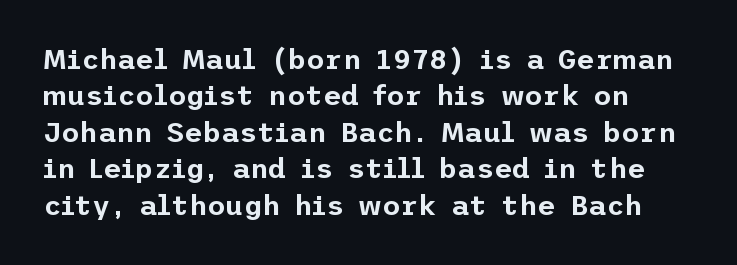
{"serif": "no", "italic": "no", "width": "normal", "stroke_contrast": "low", "x_height": "medium", "underline": "no", "line_spacing": "normal", "line_spacing_ratio": 1.3, "letter_spacing": "normal", "letter_spacing_em": 0.0, "glyph_px": 28}
